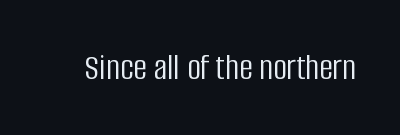
Q: Is the text bold? A: No.
Q: Is the text italic (slanted)? A: No, it is upright.
Q: Is the typeface a serif or a sans-serif typeface? A: Sans-serif.
Q: Is the text underlined? A: No.
Q: Is the spacing between letters normal or unusually wide? A: Normal.
Q: Width (condensed, normal, or wide)? A: Condensed.
Q: Stroke contrast? A: Low.
Q: x-height? A: Large.
Q: Monospaced? A: No.
